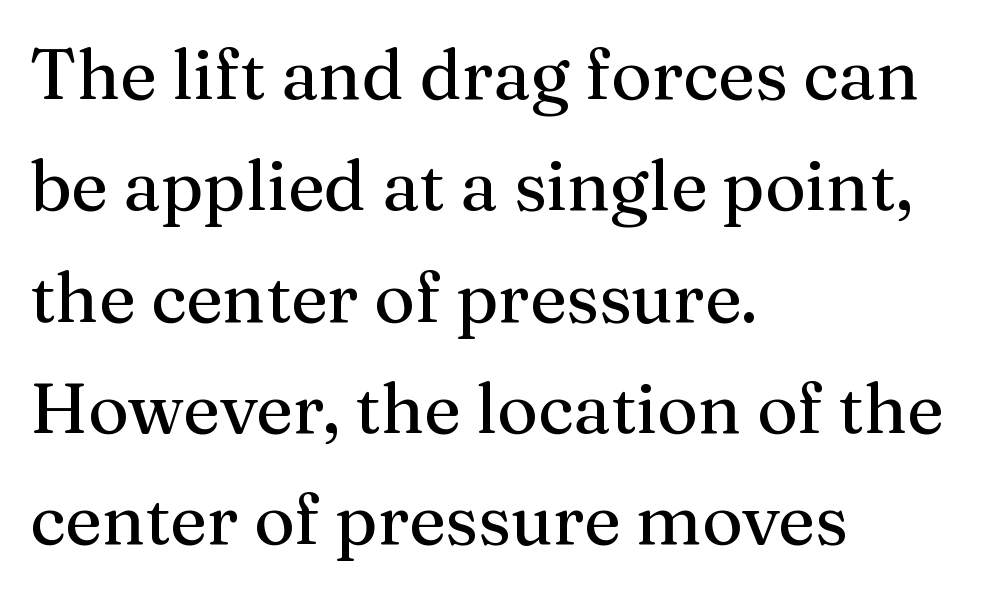
The letters stand straight up with perfectly vertical stems. The line texture is even and compact thanks to regular tracking. Has an underline been added? It has not. Examine the stroke ends and you'll spot serifs. In CSS terms this would be text-align: left.
